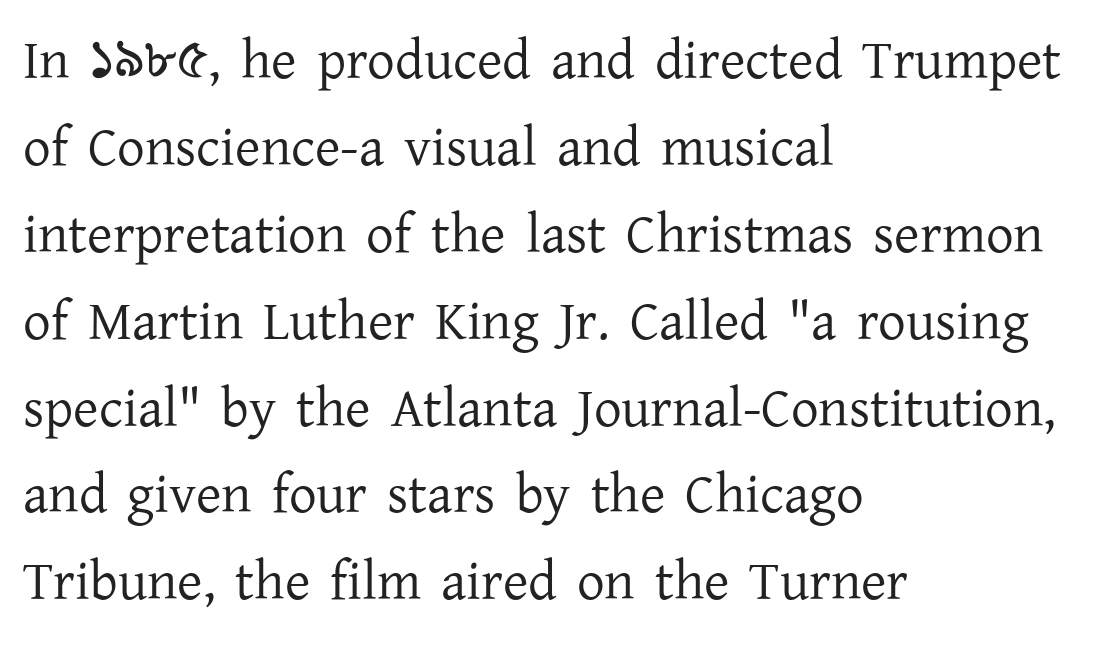
Is the block centered? No — it sits flush against the left margin. The specimen reads as upright at a glance. No heavy texture on the line: the type isn't bold. The rendering shows small feet on the letterforms — a serif design. Successive baselines arrive at the customary interval. The zone under the glyphs is completely vacant.
